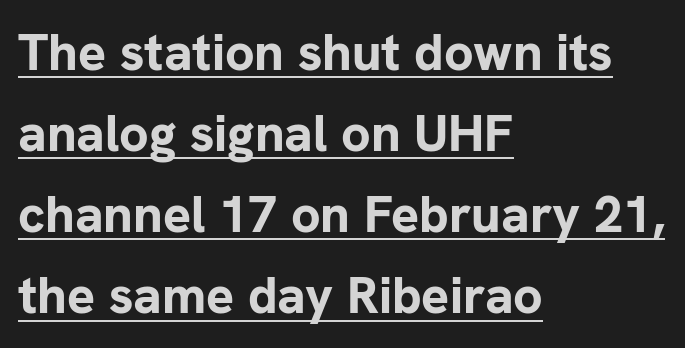
These lines stack with their left ends in a neat column. Students, this is bold: see how much ink each stroke carries. Type style note: lacks serifs. These lines keep a tight, regular rhythm from letter to letter. This sample keeps an unexceptional amount of space between lines.
